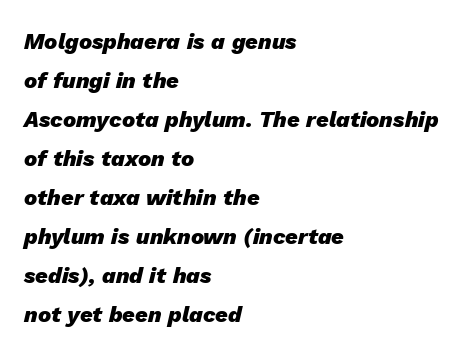
Nobody touched the tracking dial on this one. Looking at the ascenders, they clearly lean. The rag falls on the right side of this text block. In terms of weight, the rendering is a true, heavy bold. The space beneath each line is pristine and unruled.
